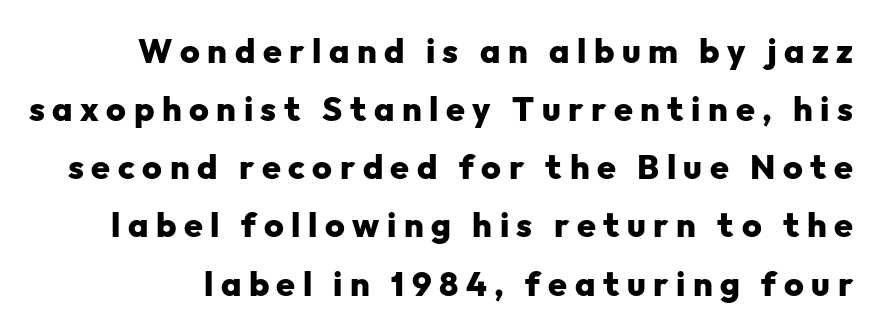
Think of a printed novel: that variable character pitch is what you see here. Unlike a traditional serif, this face leaves its strokes unadorned. Tracking here is generous; glyphs stand well apart from one another. Letters rest on an invisible, unmarked baseline. Summary of weight: heavy, a full bold.
